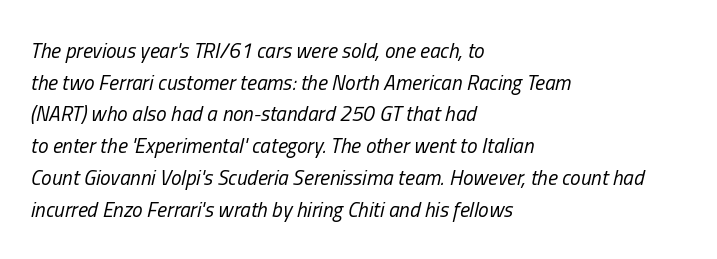
The image shows 21 px text type, italic (leaning right); set left-aligned, normal line spacing (1.51x), normal letter spacing, not underlined.
